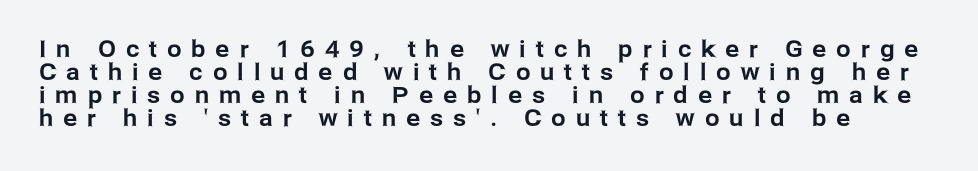
{"italic": "no", "underline": "no", "line_spacing": "tight", "line_spacing_ratio": 1.0, "letter_spacing": "wide", "letter_spacing_em": 0.44, "glyph_px": 23}
